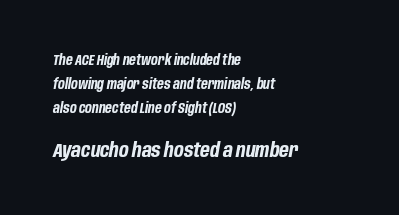
{"italic": "yes", "lean": "right", "slant_degrees": 10, "bold": "yes", "underline": "no", "align": "left", "line_spacing_ratio": 1.71, "letter_spacing": "normal", "letter_spacing_em": 0.0, "larger_block": "second", "size_ratio": 1.43, "glyph_px": 20}
